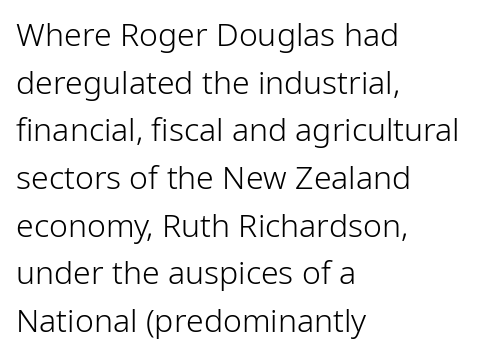
Q: Is the text bold? A: No.
Q: Is the text italic (slanted)? A: No, it is upright.
Q: Is the typeface a serif or a sans-serif typeface? A: Sans-serif.
Q: Is the text underlined? A: No.
Q: How is the paragraph aligned? A: Left-aligned.
Q: Is the spacing between letters normal or unusually wide? A: Normal.
Q: Is the spacing between lines tight, normal or loose? A: Normal.
Q: Width (condensed, normal, or wide)? A: Normal.
Q: Stroke contrast? A: Low.
Q: x-height? A: Medium.
Q: Monospaced? A: No.
